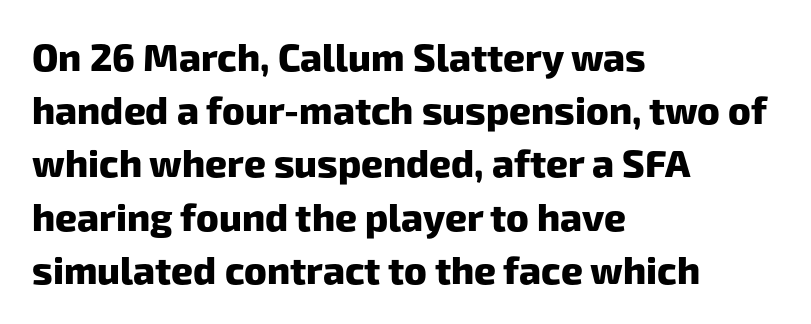
Q: Is the text bold? A: Yes.
Q: Is the typeface a serif or a sans-serif typeface? A: Sans-serif.
Q: Is the text underlined? A: No.
Q: How is the paragraph aligned? A: Left-aligned.
Q: Is the spacing between letters normal or unusually wide? A: Normal.
Q: Is the spacing between lines tight, normal or loose? A: Normal.
Q: Width (condensed, normal, or wide)? A: Normal.
Q: Stroke contrast? A: Low.
Q: x-height? A: Medium.
Q: Monospaced? A: No.
